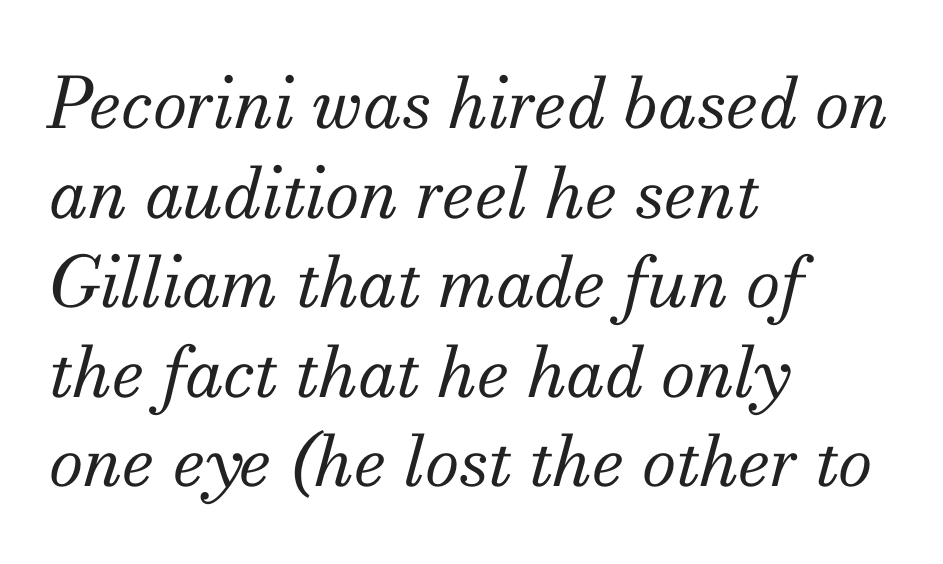
Q: Is the text bold? A: No.
Q: Is the text italic (slanted)? A: Yes, it leans right by about 13 degrees.
Q: Is the typeface a serif or a sans-serif typeface? A: Serif.
Q: Is the text underlined? A: No.
Q: How is the paragraph aligned? A: Left-aligned.
Q: Is the spacing between letters normal or unusually wide? A: Normal.
Q: Is the spacing between lines tight, normal or loose? A: Normal.
Q: Width (condensed, normal, or wide)? A: Normal.
Q: Stroke contrast? A: Medium.
Q: x-height? A: Small.
Q: Monospaced? A: No.
